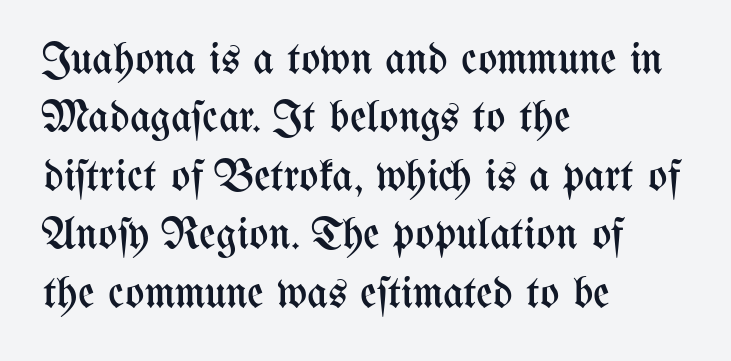
Q: Is the text bold? A: No.
Q: Is the text italic (slanted)? A: No, it is upright.
Q: Is the text underlined? A: No.
Q: How is the paragraph aligned? A: Left-aligned.
Q: Is the spacing between letters normal or unusually wide? A: Normal.
Q: Is the spacing between lines tight, normal or loose? A: Normal.
Q: Width (condensed, normal, or wide)? A: Condensed.
Q: Stroke contrast? A: Medium.
Q: x-height? A: Medium.
Q: Monospaced? A: No.
